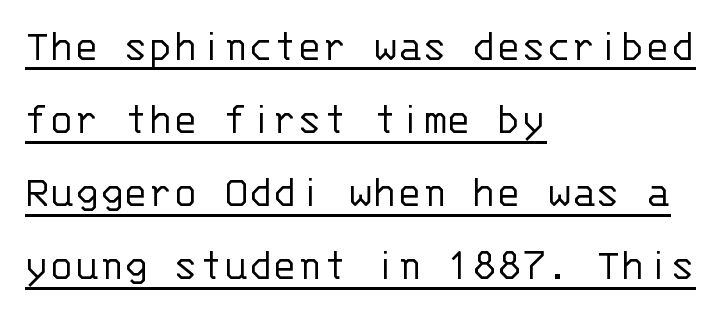
{"serif": "no", "italic": "no", "bold": "no", "weight": "light", "width": "normal", "stroke_contrast": "low", "x_height": "large", "monospaced": "yes", "underline": "yes", "align": "left", "line_spacing": "normal", "line_spacing_ratio": 1.59, "letter_spacing": "normal", "letter_spacing_em": 0.0, "glyph_px": 46}
